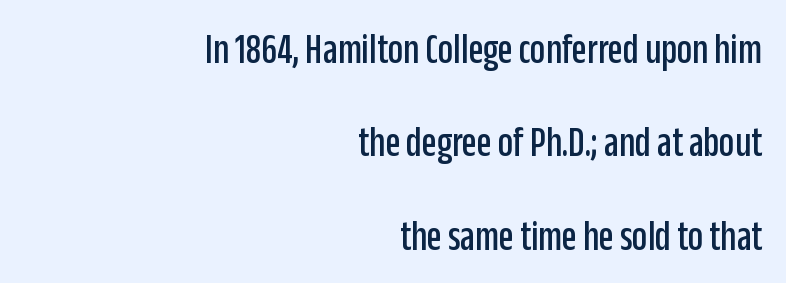
Q: Is the text italic (slanted)? A: No, it is upright.
Q: Is the typeface a serif or a sans-serif typeface? A: Sans-serif.
Q: Is the text underlined? A: No.
Q: How is the paragraph aligned? A: Right-aligned.
Q: Is the spacing between letters normal or unusually wide? A: Normal.
Q: Is the spacing between lines tight, normal or loose? A: Loose.
Q: Width (condensed, normal, or wide)? A: Condensed.
Q: Stroke contrast? A: Low.
Q: x-height? A: Large.
Q: Monospaced? A: No.
